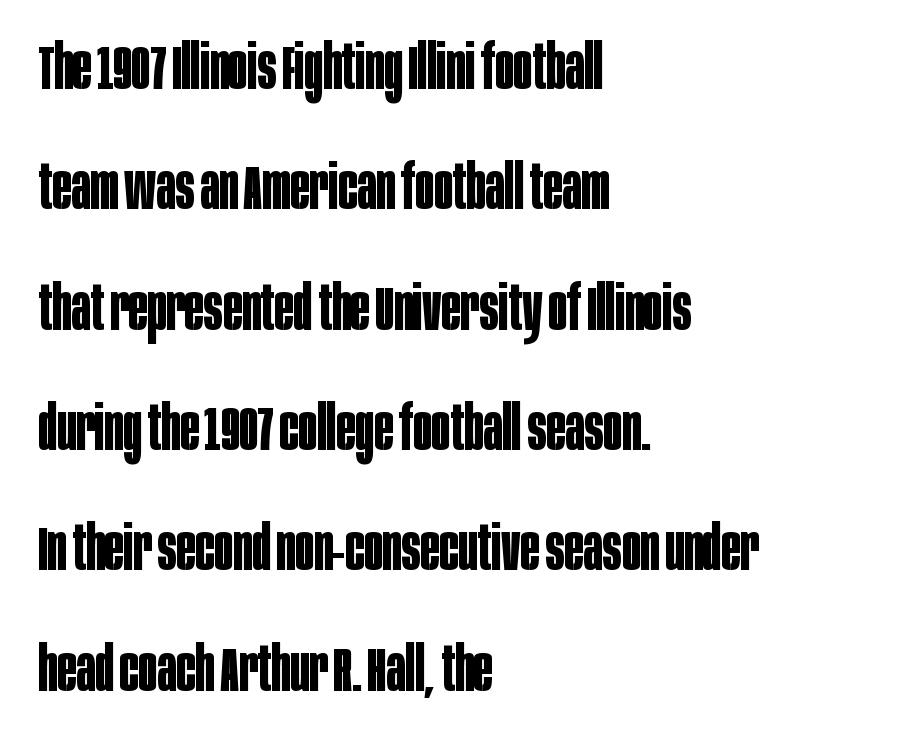
Q: Is the text bold? A: Yes.
Q: Is the text italic (slanted)? A: No, it is upright.
Q: Is the typeface a serif or a sans-serif typeface? A: Sans-serif.
Q: Is the text underlined? A: No.
Q: How is the paragraph aligned? A: Left-aligned.
Q: Is the spacing between letters normal or unusually wide? A: Normal.
Q: Is the spacing between lines tight, normal or loose? A: Loose.
Q: Width (condensed, normal, or wide)? A: Condensed.
Q: Stroke contrast? A: Low.
Q: x-height? A: Large.
Q: Monospaced? A: No.
